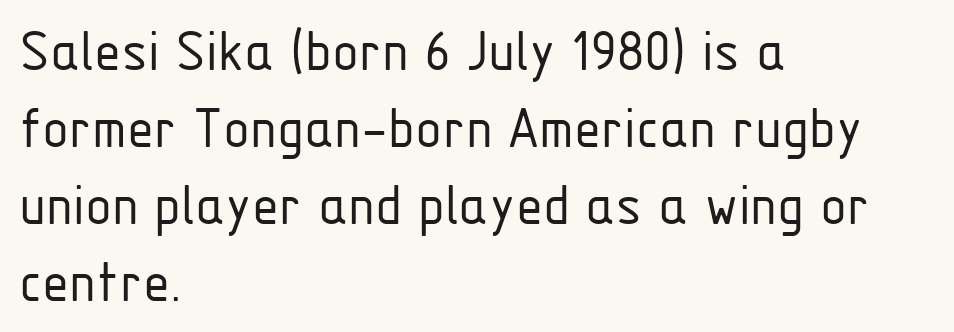
Unmarked baselines from the first word to the last. Each stroke keeps to a modest, everyday thickness or less. If you drew a line through each stem, it would be perfectly vertical. Is the block centered? No — it sits flush against the left margin.
